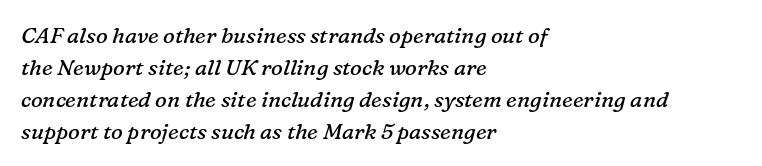
What stands out about the letter spacing? Nothing — it is the standard amount. The strokes carry an ordinary text weight at most. The rows are spaced the way most documents space them. The rendering applies a slant to the glyphs. Horizontally, the lines are justified to the leading edge only. A clean baseline with only descenders dipping below it.
